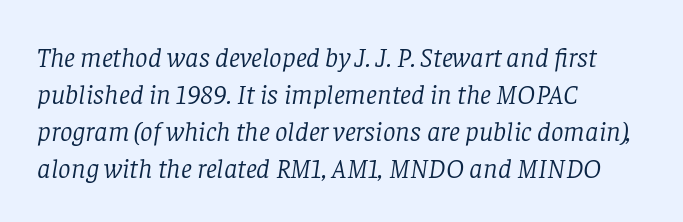
{"serif": "yes", "italic": "yes", "lean": "right", "slant_degrees": 8, "bold": "no", "weight": "light", "width": "normal", "stroke_contrast": "low", "x_height": "large", "monospaced": "no", "underline": "no", "align": "left", "line_spacing": "normal", "line_spacing_ratio": 1.32, "letter_spacing": "normal", "letter_spacing_em": 0.0, "glyph_px": 28}
